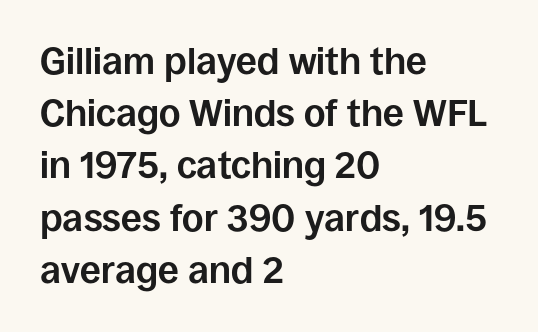
Pretty heavy lettering here — definitely bold. The leading is moderate, giving the passage an even texture. Each row of text sits above clean, open space. The text block is weighted toward the left margin, trailing off unevenly rightward.
